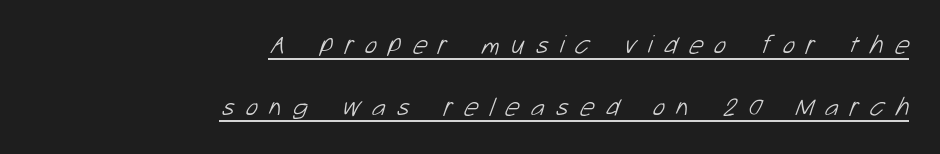
Q: Is the text bold? A: No.
Q: Is the text underlined? A: Yes.
Q: How is the paragraph aligned? A: Right-aligned.
Q: Is the spacing between letters normal or unusually wide? A: Unusually wide.
Q: Is the spacing between lines tight, normal or loose? A: Loose.
